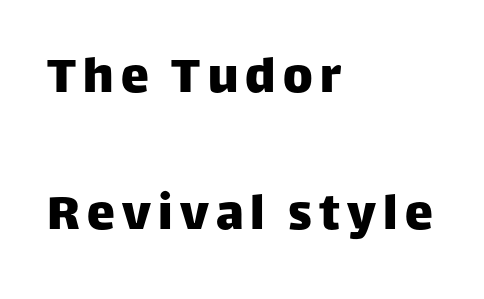
Plain, unruled lines of type. Interline gaps are noticeably wide in this sample. The rendering uses natural spacing where letterforms have individual widths. Does the lettering tilt? It doesn't — this is upright.
